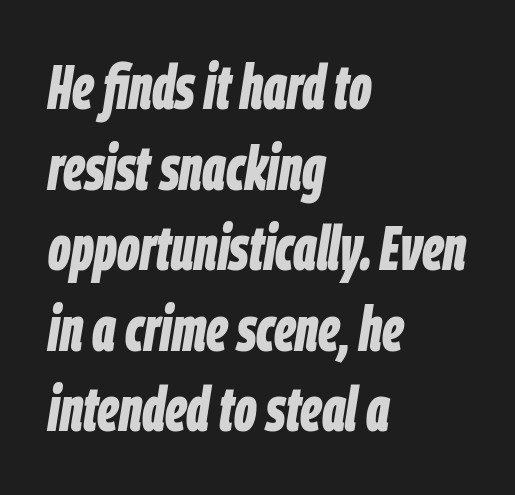
The image shows 62 px bold, condensed type, italic (leaning right); set left-aligned, normal line spacing (1.3x), normal letter spacing, not underlined; low stroke contrast and a large x-height.
